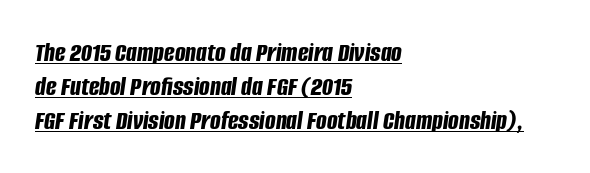
The image shows 28 px bold, condensed type, italic (leaning right); set left-aligned, line spacing 1.21x, normal letter spacing, underlined; low stroke contrast and a large x-height.
